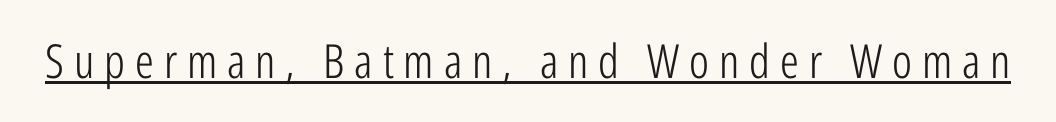
Q: Is the text bold? A: No.
Q: Is the text italic (slanted)? A: No, it is upright.
Q: Is the typeface a serif or a sans-serif typeface? A: Sans-serif.
Q: Is the text underlined? A: Yes.
Q: Is the spacing between letters normal or unusually wide? A: Unusually wide.
Q: Width (condensed, normal, or wide)? A: Condensed.
Q: Stroke contrast? A: Low.
Q: x-height? A: Medium.
Q: Monospaced? A: No.
